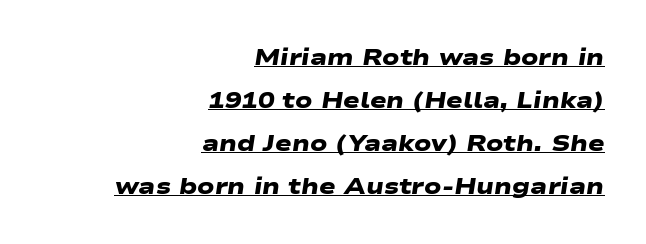
{"bold": "yes", "underline": "yes", "align": "right", "line_spacing": "loose", "line_spacing_ratio": 1.95, "letter_spacing": "normal", "letter_spacing_em": 0.0, "glyph_px": 22}
